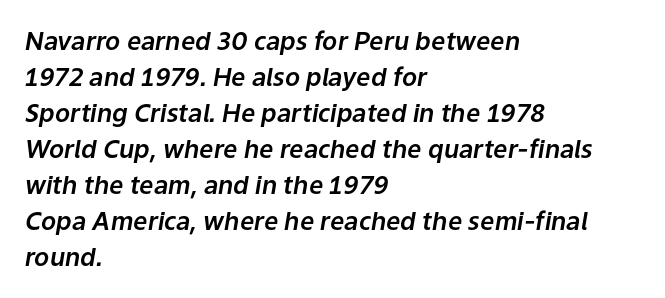
You could call the tracking neutral — neither tight nor loose. This rendering uses left alignment, leaving the right contour irregular. Is the type slanted? Yes — the strokes lean at a clear angle. The space beneath each line is pristine and unruled. Each new line begins a customary step beneath the previous one.
